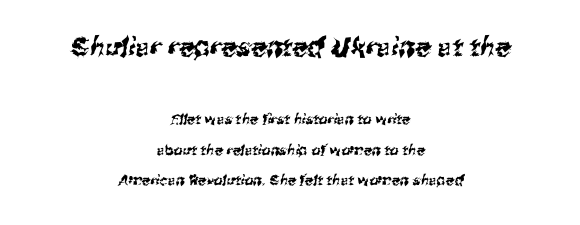
The image shows 26 px text type; set centered, loose line spacing (2.17x), normal letter spacing, not underlined; the first (top) block is 1.86x larger.
